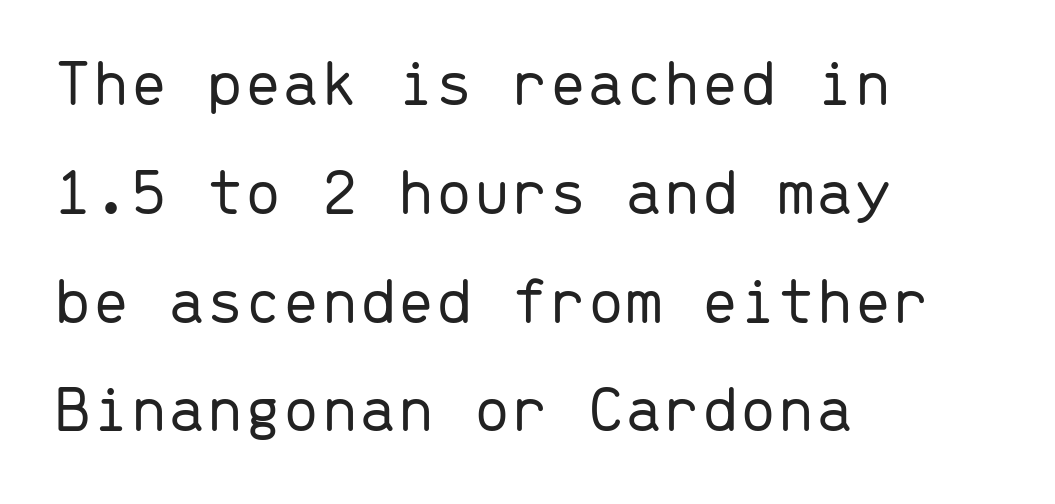
Q: Is the text bold? A: No.
Q: Is the text italic (slanted)? A: No, it is upright.
Q: Is the typeface a serif or a sans-serif typeface? A: Sans-serif.
Q: Is the text underlined? A: No.
Q: How is the paragraph aligned? A: Left-aligned.
Q: Is the spacing between letters normal or unusually wide? A: Normal.
Q: Is the spacing between lines tight, normal or loose? A: Normal.
Q: Width (condensed, normal, or wide)? A: Normal.
Q: Stroke contrast? A: Low.
Q: x-height? A: Medium.
Q: Monospaced? A: Yes.
